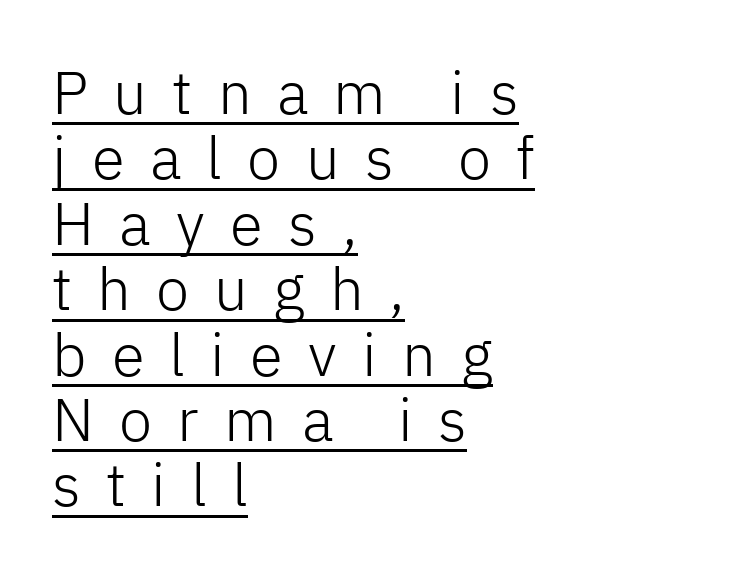
Q: Is the text bold? A: No.
Q: Is the text italic (slanted)? A: No, it is upright.
Q: Is the typeface a serif or a sans-serif typeface? A: Sans-serif.
Q: Is the text underlined? A: Yes.
Q: How is the paragraph aligned? A: Left-aligned.
Q: Is the spacing between letters normal or unusually wide? A: Unusually wide.
Q: Is the spacing between lines tight, normal or loose? A: Tight.
Q: Width (condensed, normal, or wide)? A: Normal.
Q: Stroke contrast? A: Low.
Q: x-height? A: Medium.
Q: Monospaced? A: No.
